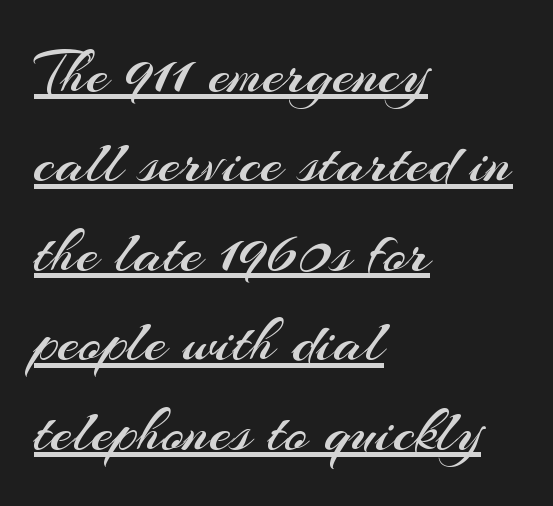
{"serif": "no", "bold": "no", "weight": "regular", "width": "normal", "stroke_contrast": "medium", "x_height": "small", "monospaced": "no", "underline": "yes", "align": "left", "line_spacing": "normal", "line_spacing_ratio": 1.42, "letter_spacing": "normal", "letter_spacing_em": 0.0, "glyph_px": 63}
